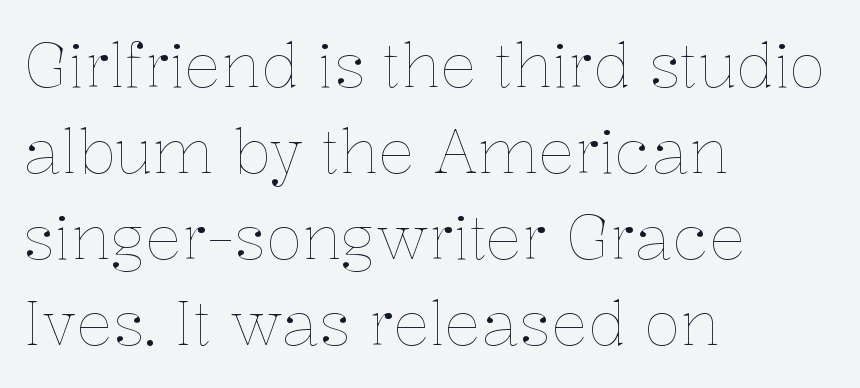
Q: Is the text bold? A: No.
Q: Is the text italic (slanted)? A: No, it is upright.
Q: Is the text underlined? A: No.
Q: How is the paragraph aligned? A: Left-aligned.
Q: Is the spacing between letters normal or unusually wide? A: Normal.
Q: Is the spacing between lines tight, normal or loose? A: Normal.
Q: Width (condensed, normal, or wide)? A: Normal.
Q: Stroke contrast? A: Low.
Q: x-height? A: Medium.
Q: Monospaced? A: No.
